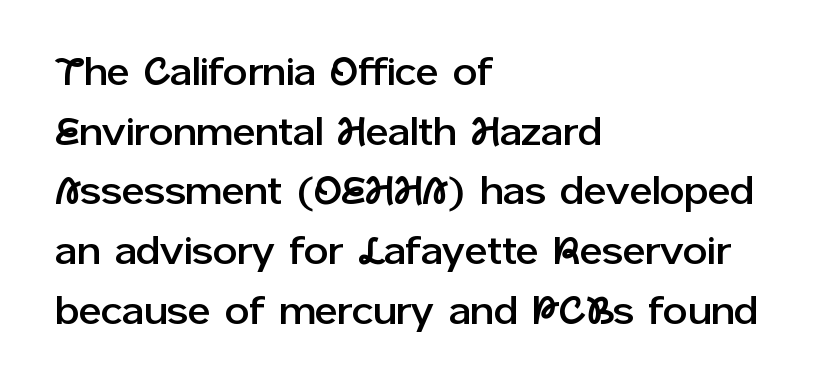
{"serif": "no", "italic": "no", "width": "normal", "stroke_contrast": "low", "x_height": "medium", "monospaced": "no", "underline": "no", "align": "left", "line_spacing": "normal", "line_spacing_ratio": 1.53, "letter_spacing": "normal", "letter_spacing_em": 0.0, "glyph_px": 39}
